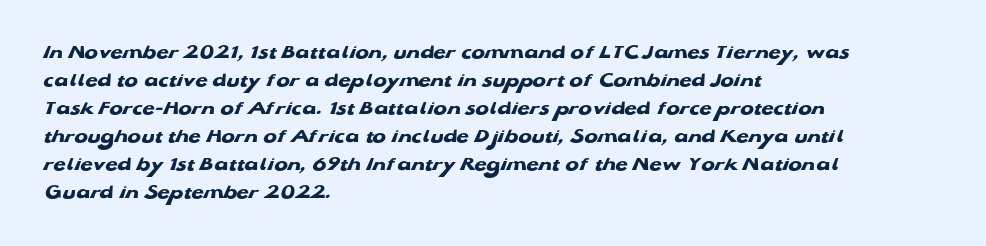
Q: Is the text bold? A: Yes.
Q: Is the text underlined? A: No.
Q: How is the paragraph aligned? A: Left-aligned.
Q: Is the spacing between letters normal or unusually wide? A: Normal.
Q: Is the spacing between lines tight, normal or loose? A: Normal.
